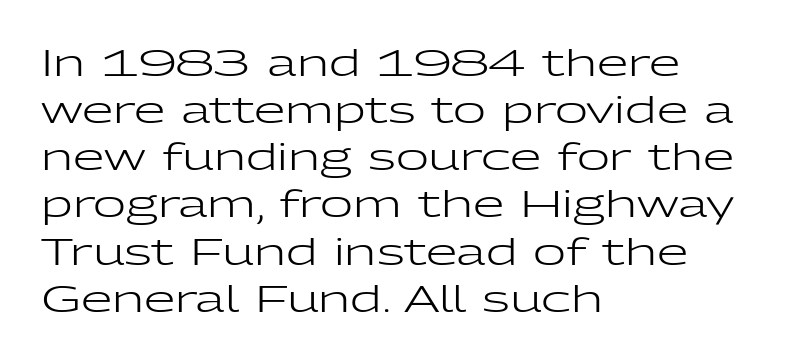
Is the block centered? No — it sits flush against the left margin. The text was rendered using a sans face with plain stroke endings. Here the glyphs are tracked normally, forming tight word shapes. This sample has the flowing, uneven cadence of proportional lettering. Heft: none added — not bold.
